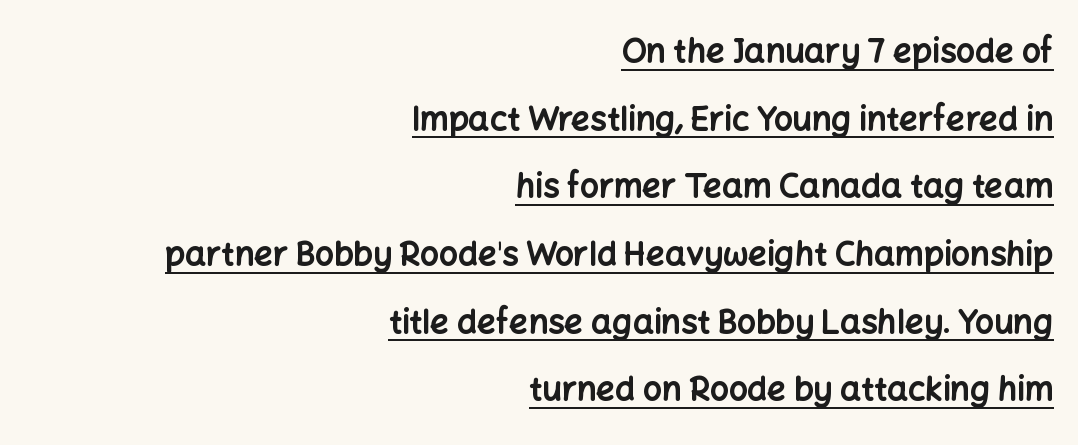
{"serif": "no", "italic": "no", "bold": "yes", "weight": "bold", "width": "normal", "stroke_contrast": "low", "x_height": "medium", "monospaced": "no", "underline": "yes", "align": "right", "line_spacing": "loose", "line_spacing_ratio": 2.05, "letter_spacing": "normal", "letter_spacing_em": 0.0, "glyph_px": 33}
